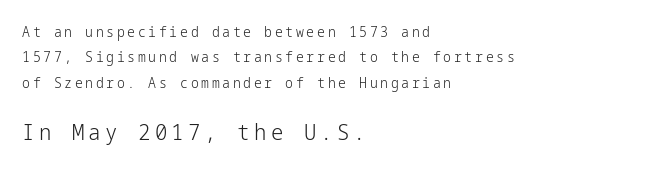
Only glyphs here, with clear space below each row. Tall strokes in this sample are plumb rather than angled. Teacher's note: observe the even left margin — that is flush-left alignment. Weight: not bold — regular or lighter.
